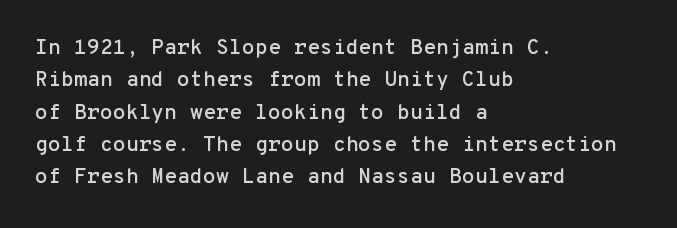
{"italic": "no", "underline": "no", "align": "left", "line_spacing": "normal", "line_spacing_ratio": 1.54, "letter_spacing": "normal", "letter_spacing_em": 0.0, "glyph_px": 21}
